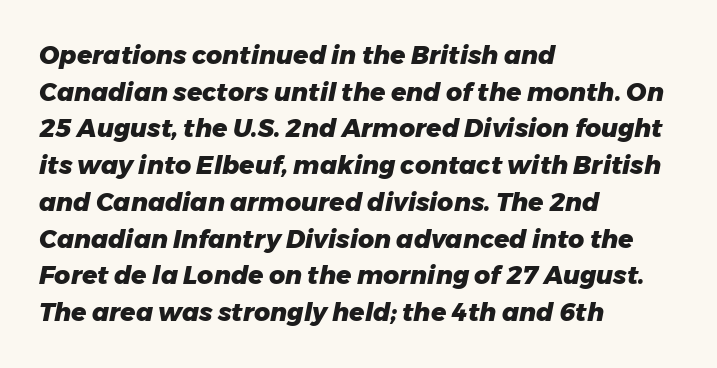
Q: Is the text bold? A: Yes.
Q: Is the text italic (slanted)? A: Yes, it leans right by about 11 degrees.
Q: Is the text underlined? A: No.
Q: How is the paragraph aligned? A: Left-aligned.
Q: Is the spacing between letters normal or unusually wide? A: Normal.
Q: Is the spacing between lines tight, normal or loose? A: Normal.
